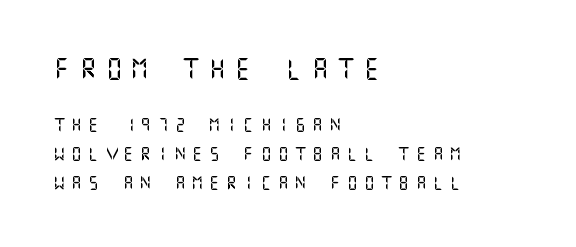
Q: Is the text italic (slanted)? A: No, it is upright.
Q: Is the text underlined? A: No.
Q: How is the paragraph aligned? A: Left-aligned.
Q: Is the spacing between letters normal or unusually wide? A: Unusually wide.
Q: Is the spacing between lines tight, normal or loose? A: Loose.
Q: Which block of text is set in a larger size, the first (top) or the second (bottom)? A: The first (top) one.
